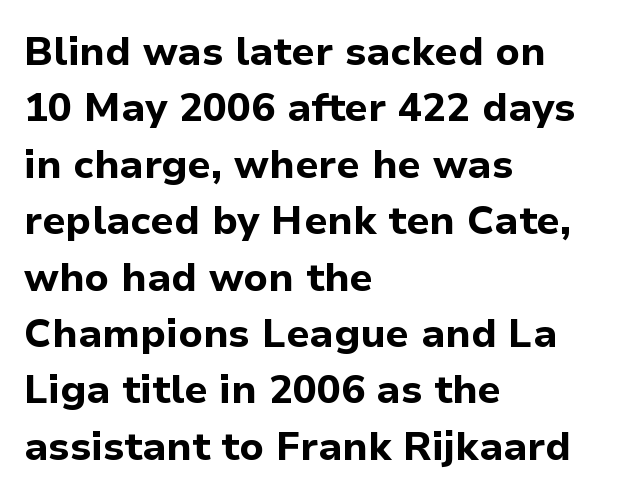
{"serif": "no", "italic": "no", "bold": "yes", "weight": "bold", "width": "normal", "stroke_contrast": "low", "x_height": "medium", "monospaced": "no", "underline": "no", "align": "left", "line_spacing": "normal", "line_spacing_ratio": 1.41, "letter_spacing": "normal", "letter_spacing_em": 0.0, "glyph_px": 40}
